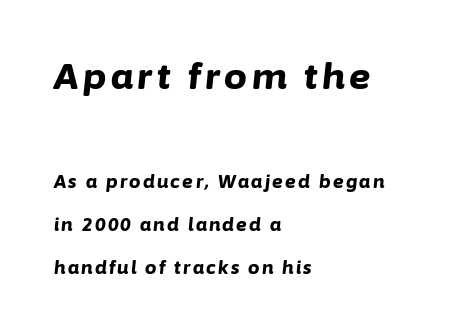
Q: Is the text bold? A: Yes.
Q: Is the text italic (slanted)? A: Yes, it leans right by about 6 degrees.
Q: Is the text underlined? A: No.
Q: How is the paragraph aligned? A: Left-aligned.
Q: Is the spacing between lines tight, normal or loose? A: Loose.
Q: Which block of text is set in a larger size, the first (top) or the second (bottom)? A: The first (top) one.
Q: Width (condensed, normal, or wide)? A: Normal.
Q: Stroke contrast? A: Low.
Q: x-height? A: Medium.
Q: Monospaced? A: No.
